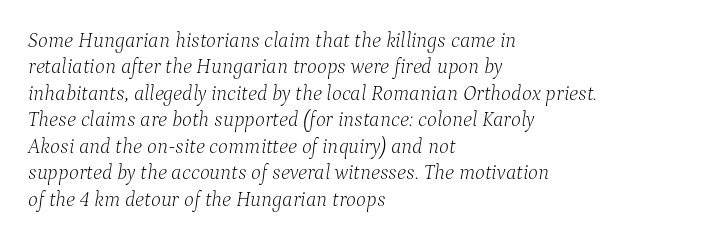
{"italic": "yes", "lean": "right", "slant_degrees": 9, "bold": "no", "underline": "no", "align": "left", "line_spacing": "normal", "line_spacing_ratio": 1.26, "letter_spacing": "normal", "letter_spacing_em": 0.0, "glyph_px": 21}
